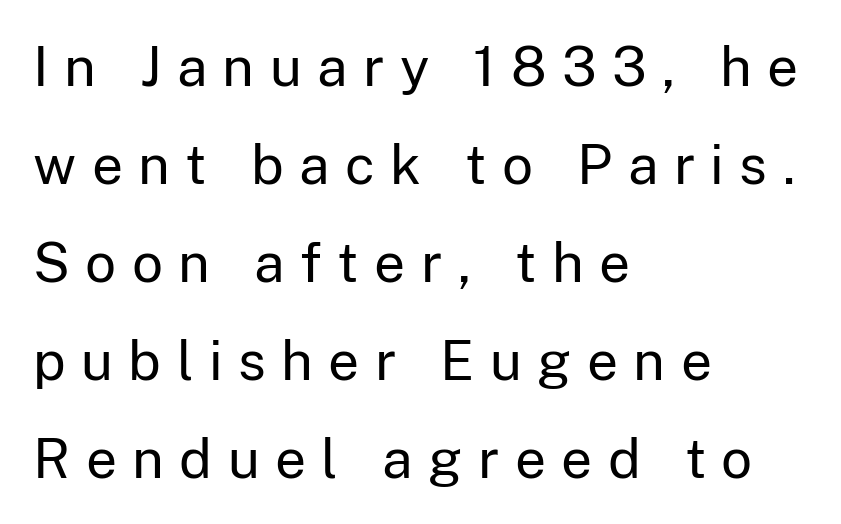
The image shows 55 px regular-weight sans-serif type, upright; set left-aligned, line spacing 1.78x, unusually wide letter spacing (+0.28 em), not underlined; low stroke contrast and a medium x-height.
